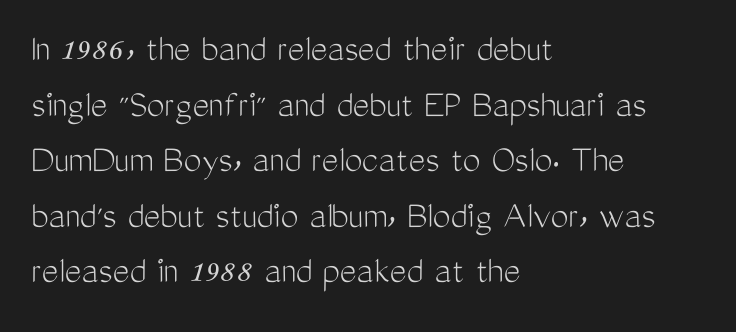
{"serif": "no", "italic": "no", "bold": "no", "weight": "light", "width": "condensed", "stroke_contrast": "medium", "x_height": "medium", "monospaced": "no", "underline": "no", "align": "left", "line_spacing": "normal", "line_spacing_ratio": 1.39, "letter_spacing": "normal", "letter_spacing_em": 0.0, "glyph_px": 40}
